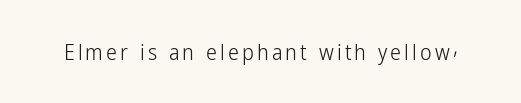
Q: Is the text bold? A: No.
Q: Is the text italic (slanted)? A: No, it is upright.
Q: Is the text underlined? A: No.
